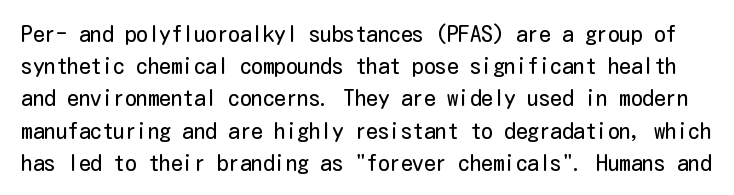
Q: Is the text bold? A: No.
Q: Is the text italic (slanted)? A: No, it is upright.
Q: Is the text underlined? A: No.
Q: Is the spacing between letters normal or unusually wide? A: Normal.
Q: Is the spacing between lines tight, normal or loose? A: Normal.
